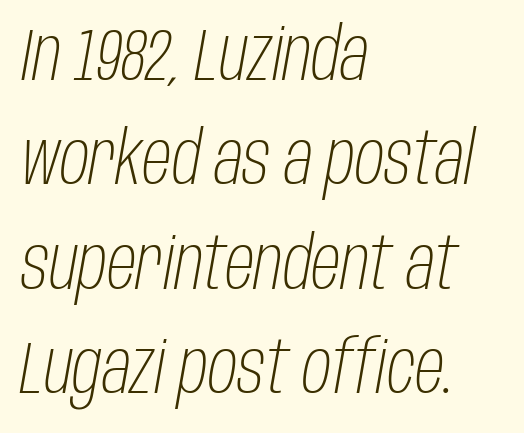
Beneath every word, the page is bare. It's the slanting kind of type. Every row of glyphs begins at an identical x-position on the left. One glance says typical: line gaps are just what's usual. No heavy texture on the line: the type isn't bold.
